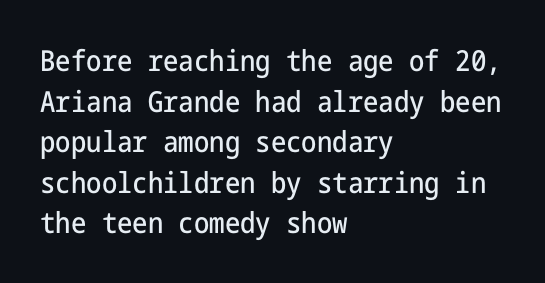
Horizontally, the lines are justified to the leading edge only. Do the letters lean? They stand straight. Glance below the letters and you will spot only blank space. Type style note: lacks serifs.
